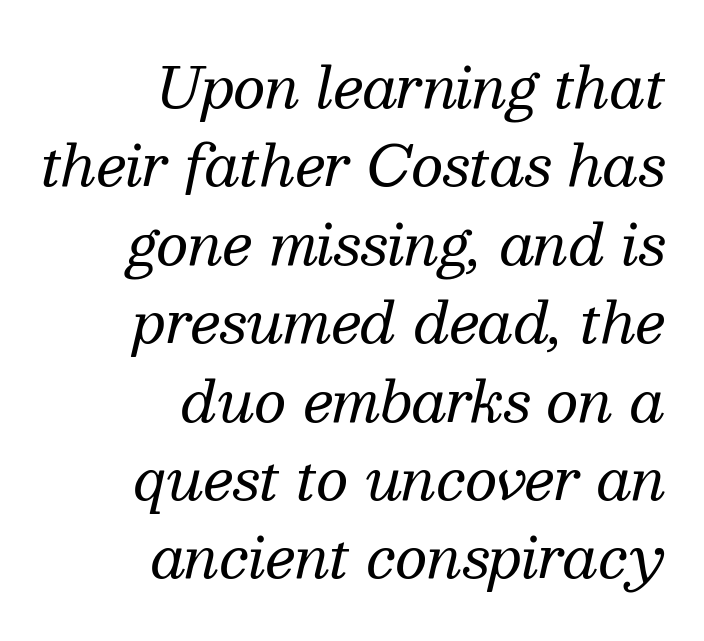
Quick note: italic. The words here are not underlined. Regarding serifs, this sample has them. The ragged edge is on the left, which tells us the setting is flush right. Compared with typical paragraphs, the rows here are spaced about the same. Letters have the restrained weight of plain body copy at most.
